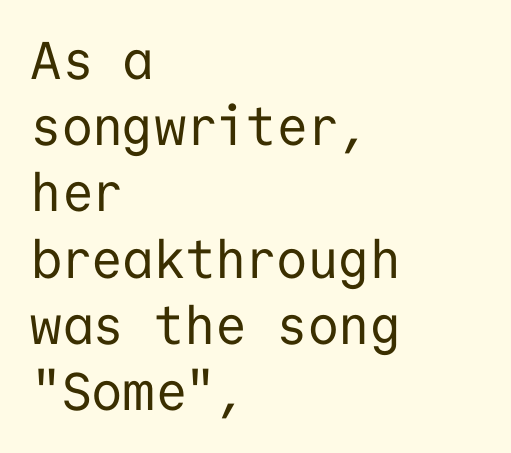
The rendering uses typewriter-style spacing with identical character cells. This rendering leaves character spacing at its baseline value. This is sans-serif lettering, the kind often seen on screens and signage. The setting favours the left margin, as ordinary paragraphs usually do.
